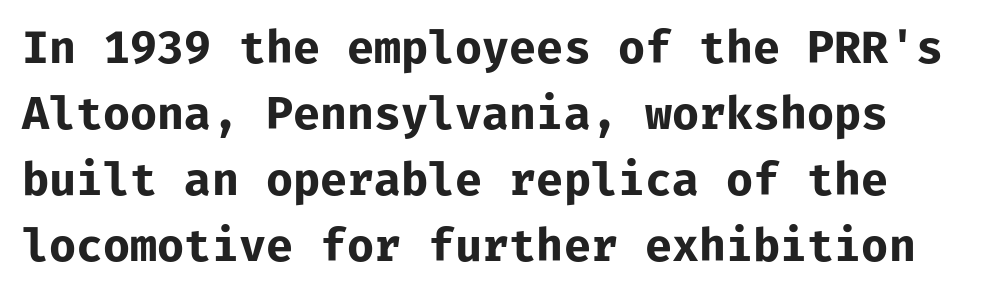
The image shows 44 px bold sans-serif type, upright, monospaced; set normal line spacing (1.5x), normal letter spacing, not underlined; low stroke contrast and a medium x-height.
